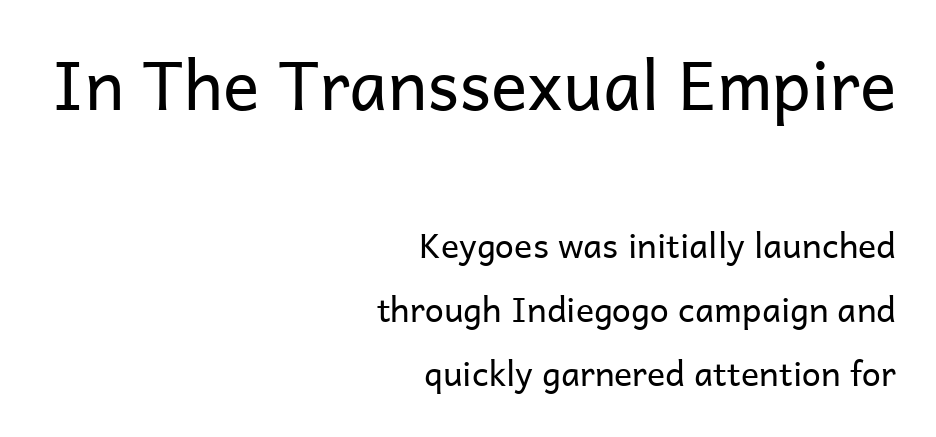
The image shows 68 px regular-weight sans-serif type, upright; set right-aligned, line spacing 1.89x, normal letter spacing, not underlined; the first (top) block is 2.0x larger; low stroke contrast and a medium x-height.
